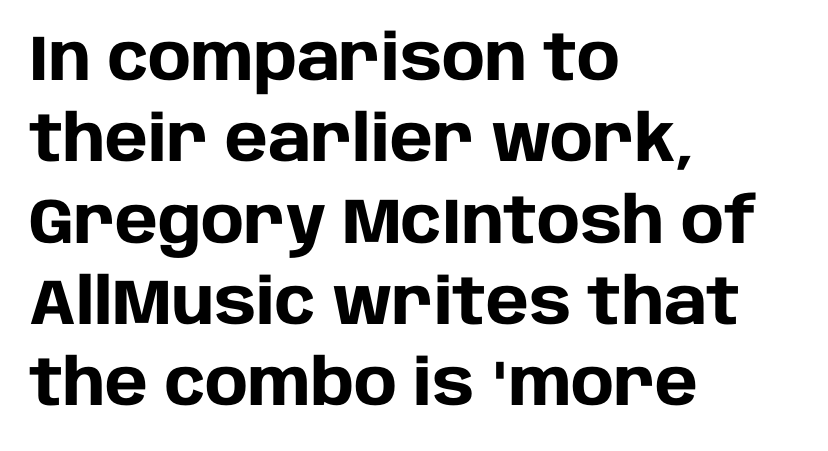
The image shows 64 px heavy sans-serif type, upright; set left-aligned, normal line spacing (1.27x), normal letter spacing, not underlined; low stroke contrast and a large x-height.
